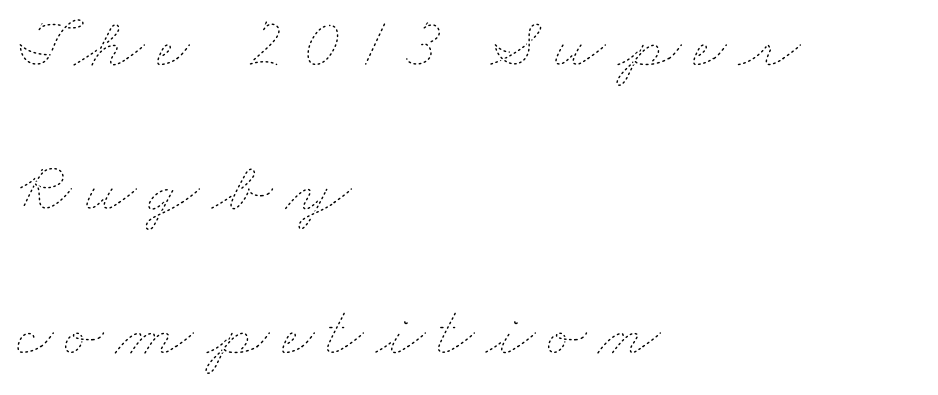
{"bold": "no", "weight": "thin", "width": "wide", "stroke_contrast": "low", "x_height": "small", "monospaced": "no", "underline": "no", "align": "left", "line_spacing": "loose", "line_spacing_ratio": 2.0, "glyph_px": 72}
